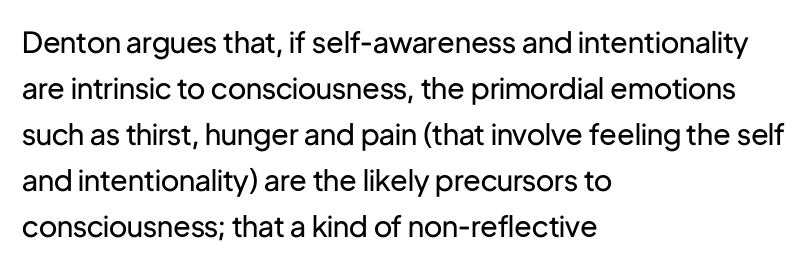
Q: Is the text bold? A: No.
Q: Is the text italic (slanted)? A: No, it is upright.
Q: Is the typeface a serif or a sans-serif typeface? A: Sans-serif.
Q: Is the text underlined? A: No.
Q: How is the paragraph aligned? A: Left-aligned.
Q: Is the spacing between letters normal or unusually wide? A: Normal.
Q: Is the spacing between lines tight, normal or loose? A: Normal.
Q: Width (condensed, normal, or wide)? A: Normal.
Q: Stroke contrast? A: Low.
Q: x-height? A: Medium.
Q: Monospaced? A: No.
